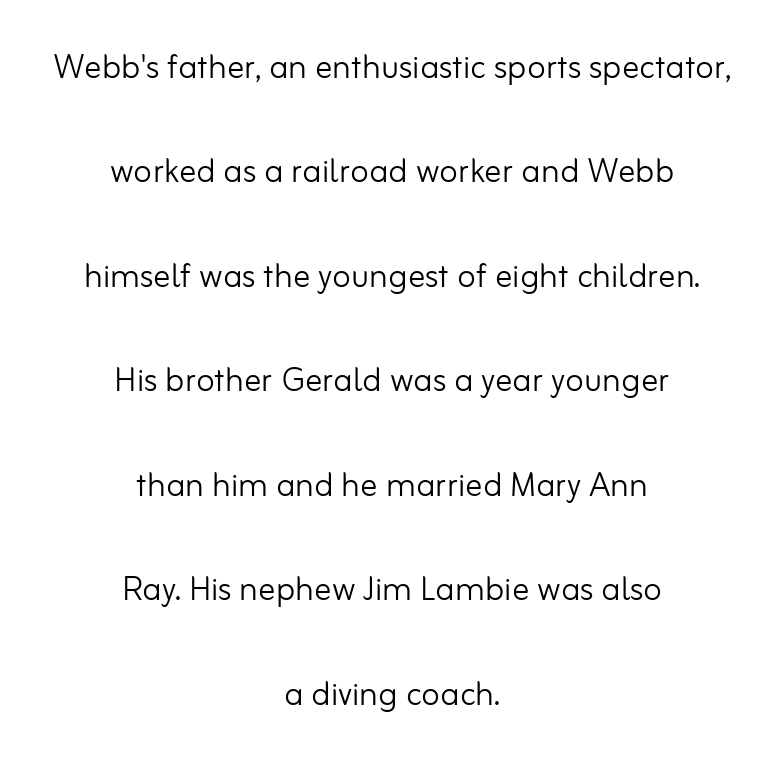
The image shows 43 px light sans-serif type, upright; set centered, loose line spacing (2.43x), normal letter spacing, not underlined; low stroke contrast and a small x-height.
